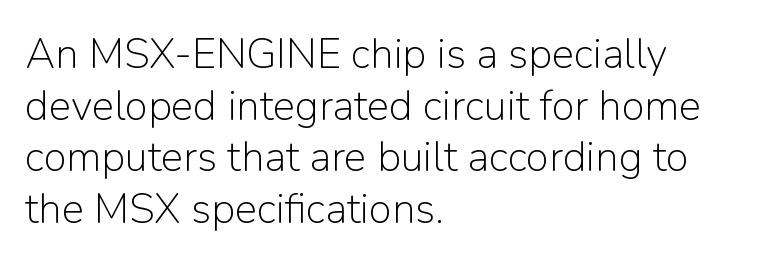
These lines were composed using upright roman letters. Bare-footed words on every line. No chunkiness to these letters — they're not bold. Each letter keeps its own natural width here, so spacing adapts to shape.
